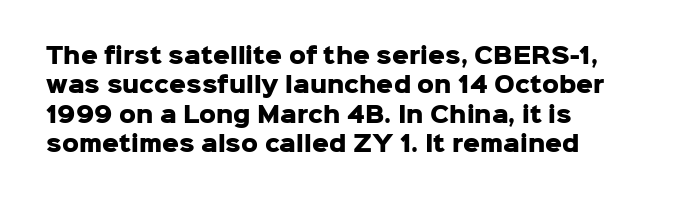
Posture: upright roman. Underlining? Definitely not there. Each line starts at the same left margin while the right side varies. Stroke thickness is high; the sample reads as a true bold. The block of text has a typical density, with ordinary space between rows.
